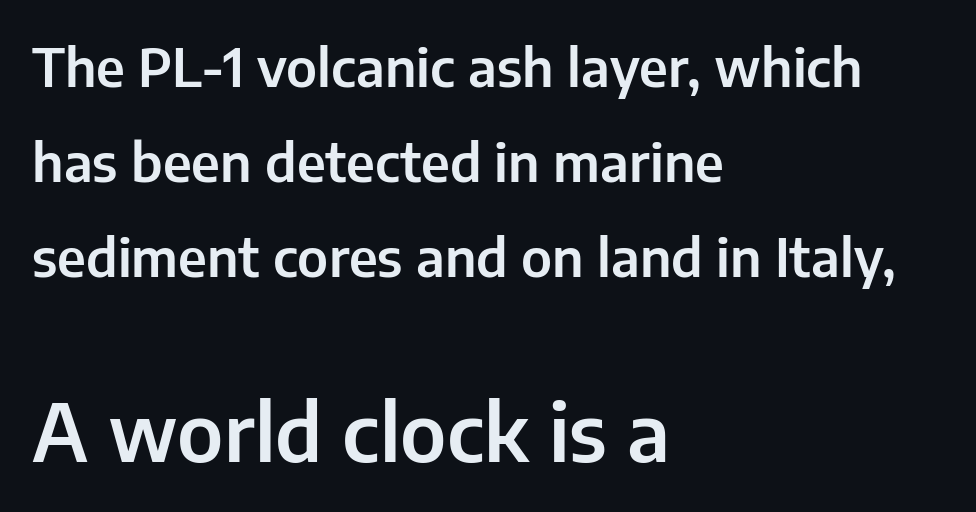
The rendering uses natural spacing where letterforms have individual widths. The designer gave the closing block more size than the opening block. You could call the tracking neutral — neither tight nor loose. The compositor pushed each line to the left boundary. The type sits square on the baseline with zero lean.
